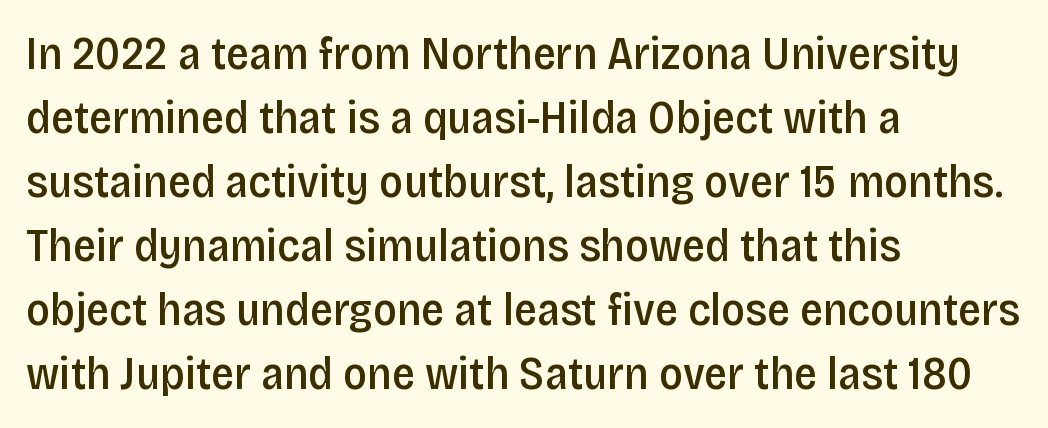
{"serif": "no", "italic": "no", "bold": "semi", "weight": "semibold", "width": "condensed", "stroke_contrast": "low", "x_height": "large", "monospaced": "no", "underline": "no", "align": "left", "line_spacing": "normal", "line_spacing_ratio": 1.39, "letter_spacing": "normal", "letter_spacing_em": 0.0, "glyph_px": 46}
